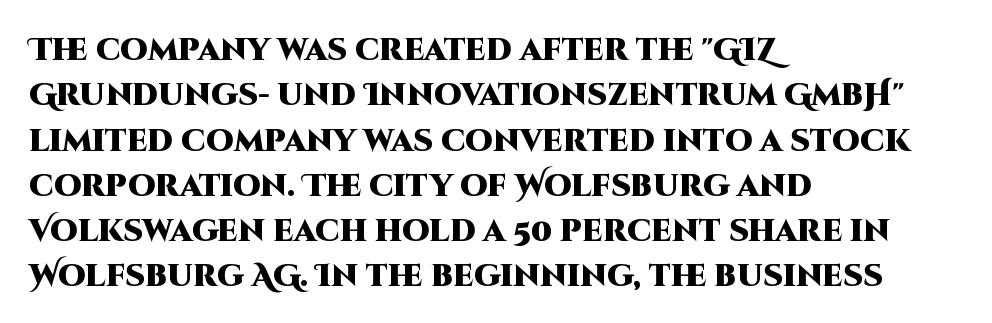
Q: Is the text bold? A: Yes.
Q: Is the text italic (slanted)? A: No, it is upright.
Q: Is the typeface a serif or a sans-serif typeface? A: Sans-serif.
Q: Is the text underlined? A: No.
Q: How is the paragraph aligned? A: Left-aligned.
Q: Is the spacing between letters normal or unusually wide? A: Normal.
Q: Is the spacing between lines tight, normal or loose? A: Normal.
Q: Width (condensed, normal, or wide)? A: Normal.
Q: Stroke contrast? A: High.
Q: x-height? A: Large.
Q: Monospaced? A: No.
